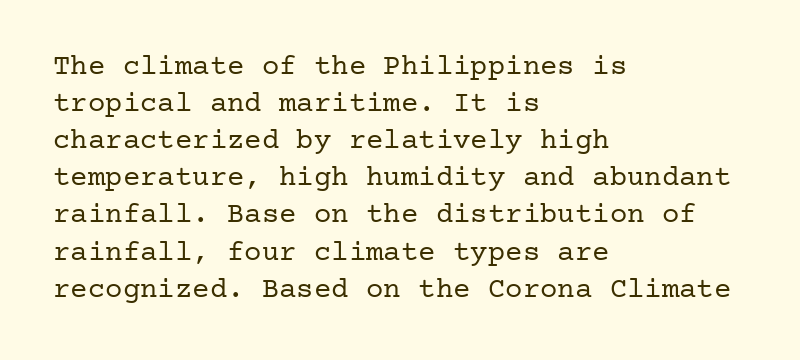
{"serif": "yes", "italic": "no", "bold": "no", "weight": "regular", "width": "normal", "stroke_contrast": "low", "x_height": "medium", "underline": "no", "align": "left", "line_spacing": "normal", "line_spacing_ratio": 1.28, "letter_spacing": "normal", "letter_spacing_em": 0.0, "glyph_px": 29}
